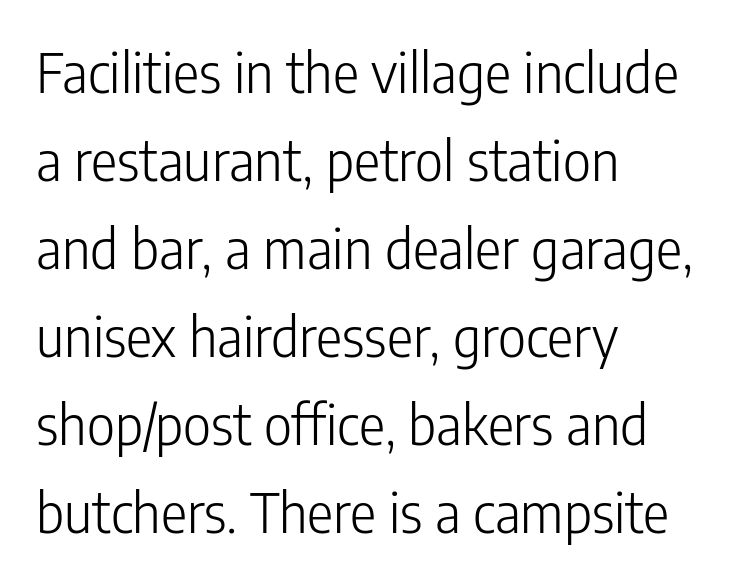
{"serif": "no", "italic": "no", "bold": "no", "weight": "light", "width": "condensed", "stroke_contrast": "low", "x_height": "medium", "monospaced": "no", "underline": "no", "align": "left", "line_spacing": "normal", "line_spacing_ratio": 1.6, "letter_spacing": "normal", "letter_spacing_em": 0.0, "glyph_px": 55}
